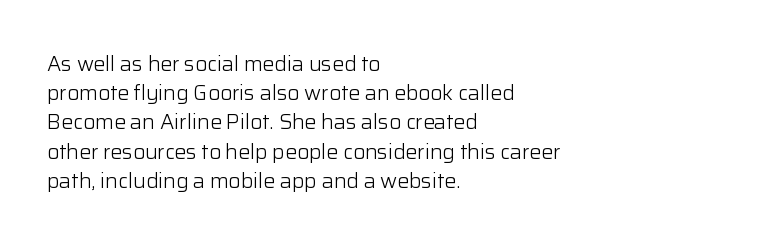
The image shows 21 px text type, upright; set left-aligned, normal line spacing (1.39x), normal letter spacing, not underlined.
